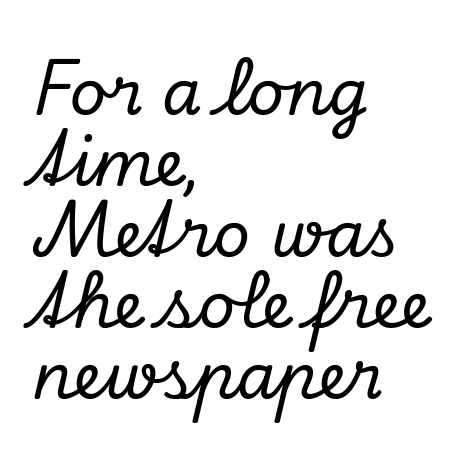
Q: Is the text italic (slanted)? A: Yes, it leans right by about 13 degrees.
Q: Is the typeface a serif or a sans-serif typeface? A: Serif.
Q: Is the text underlined? A: No.
Q: How is the paragraph aligned? A: Left-aligned.
Q: Is the spacing between letters normal or unusually wide? A: Normal.
Q: Is the spacing between lines tight, normal or loose? A: Tight.
Q: Width (condensed, normal, or wide)? A: Normal.
Q: Stroke contrast? A: Low.
Q: x-height? A: Small.
Q: Monospaced? A: No.
